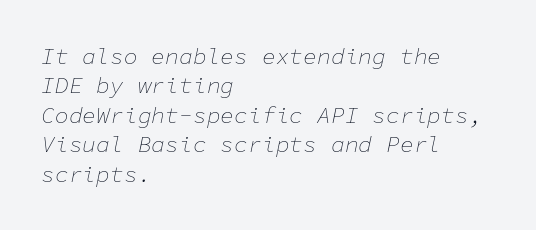
{"italic": "yes", "lean": "right", "slant_degrees": 11, "bold": "no", "underline": "no", "align": "left", "line_spacing": "normal", "line_spacing_ratio": 1.28, "letter_spacing": "normal", "letter_spacing_em": 0.0, "glyph_px": 23}
